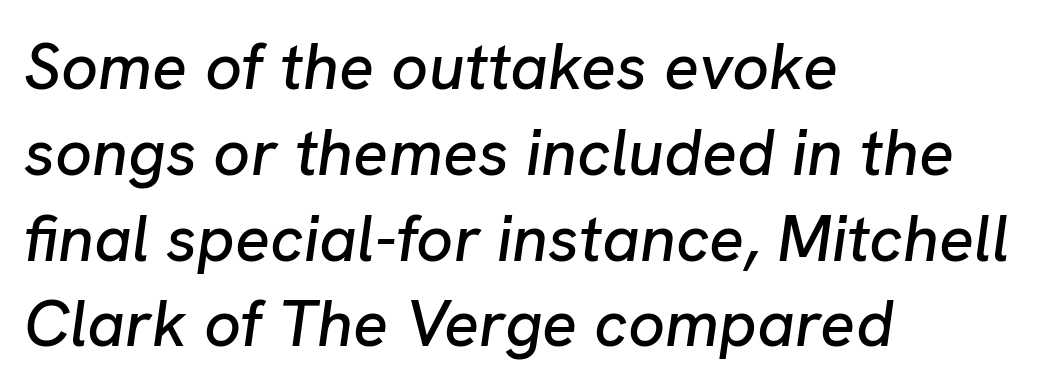
{"italic": "yes", "lean": "right", "slant_degrees": 8, "width": "normal", "stroke_contrast": "low", "x_height": "medium", "monospaced": "no", "underline": "no", "align": "left", "line_spacing": "normal", "line_spacing_ratio": 1.32, "letter_spacing": "normal", "letter_spacing_em": 0.0, "glyph_px": 65}
